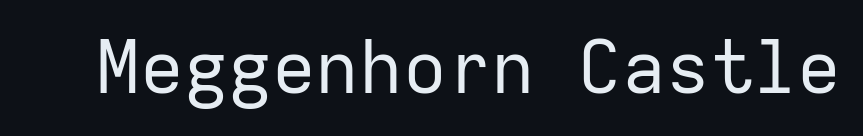
Observe the absence of serifs on each vertical stroke in this sample. The strokes carry an ordinary text weight at most. No word sits above an underline. Tracking here is standard; glyphs follow each other at the usual distance. The letters stand upright; this is a roman face.
